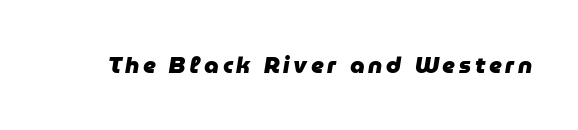
The image shows 23 px bold type, italic (leaning right); set not underlined.
